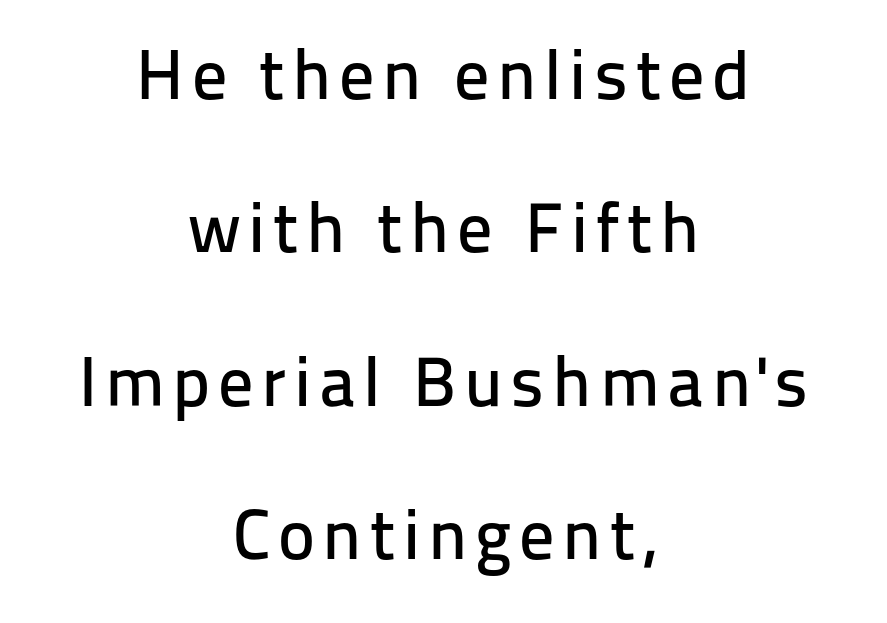
This sample has the flowing, uneven cadence of proportional lettering. The rendering uses a large line-height, opening up the rows. Italic: no, the glyphs are upright roman. Any mark beneath the type? The region is blank.
